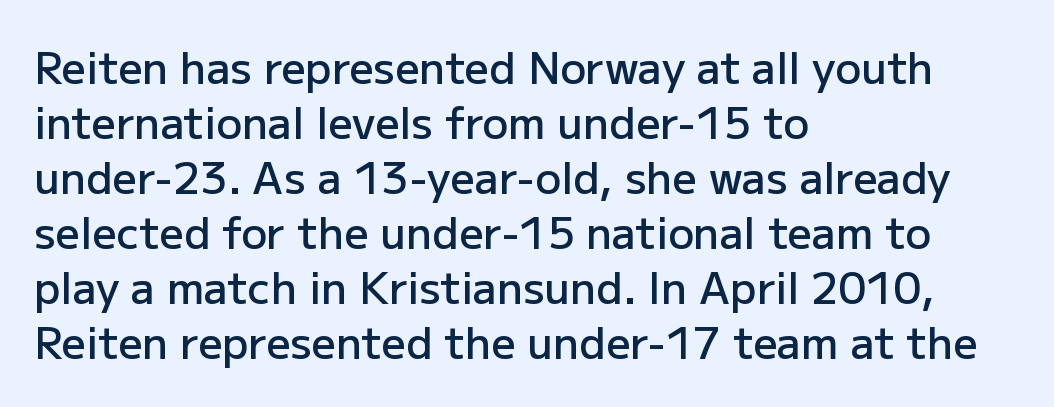
Q: Is the text bold? A: Semi-bold.
Q: Is the text italic (slanted)? A: No, it is upright.
Q: Is the typeface a serif or a sans-serif typeface? A: Sans-serif.
Q: Is the text underlined? A: No.
Q: How is the paragraph aligned? A: Left-aligned.
Q: Is the spacing between letters normal or unusually wide? A: Normal.
Q: Is the spacing between lines tight, normal or loose? A: Normal.
Q: Width (condensed, normal, or wide)? A: Normal.
Q: Stroke contrast? A: Low.
Q: x-height? A: Medium.
Q: Monospaced? A: No.
